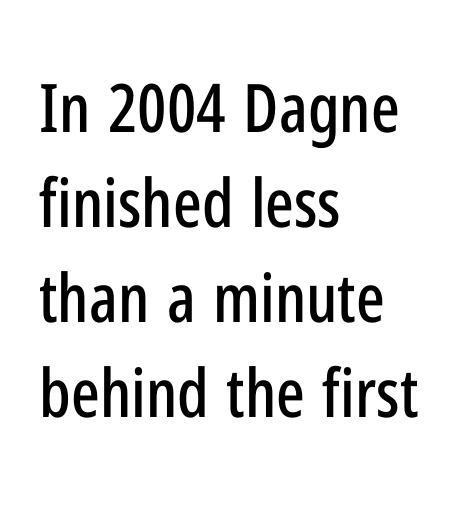
Has an underline been added? It has not. Nobody touched the tracking dial on this one. The specimen reads as upright at a glance. To sum up the face: it is a sans, with no serifs.
